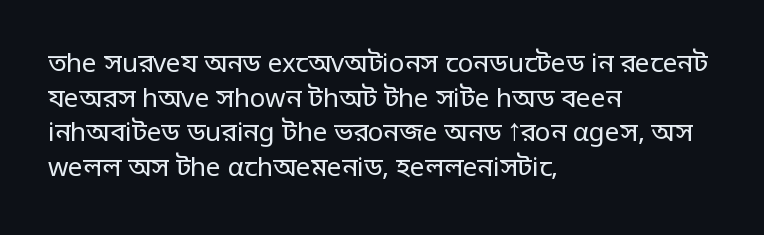
The image shows 26 px text type, upright; set left-aligned, normal line spacing (1.33x), normal letter spacing, not underlined.
